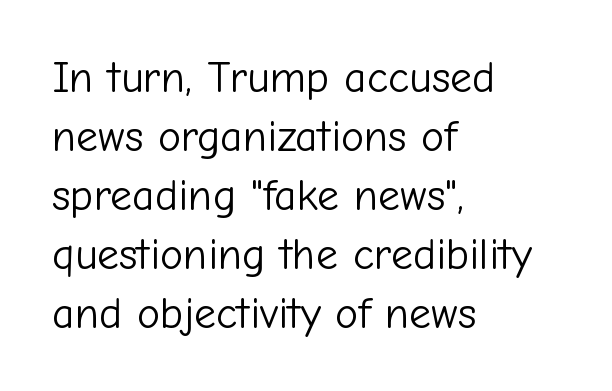
Character widths vary here, with narrow letters taking less room than wide ones. Ink coverage per letter is moderate at most. Typeset ragged right — the left edge is the straight one. Upright lettering throughout.
